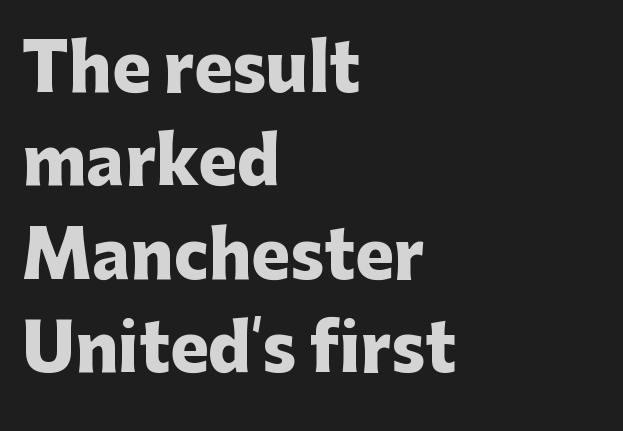
Do the letters lean? They stand straight. Any mark beneath the type? The region is blank. The passage shown is emphatically bold. Rows of type keep a routine distance in the vertical direction.
